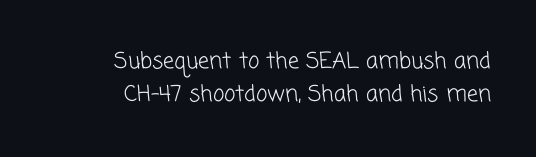
The space between consecutive lines is moderate. Alignment: flush right. Standard letterfit; no display-style spreading of the glyphs. Anything drawn beneath the words? Only blank space.
